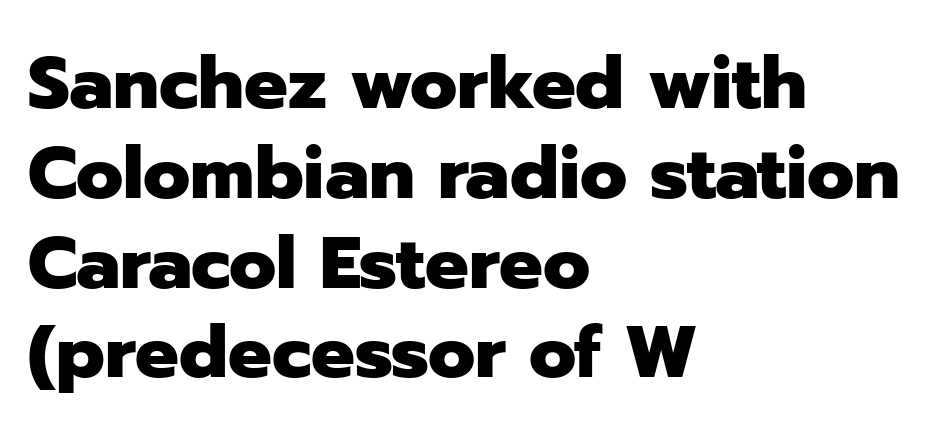
{"serif": "no", "italic": "no", "bold": "yes", "weight": "heavy", "width": "normal", "stroke_contrast": "low", "x_height": "medium", "monospaced": "no", "underline": "no", "align": "left", "line_spacing_ratio": 1.23, "letter_spacing": "normal", "letter_spacing_em": 0.0, "glyph_px": 73}
